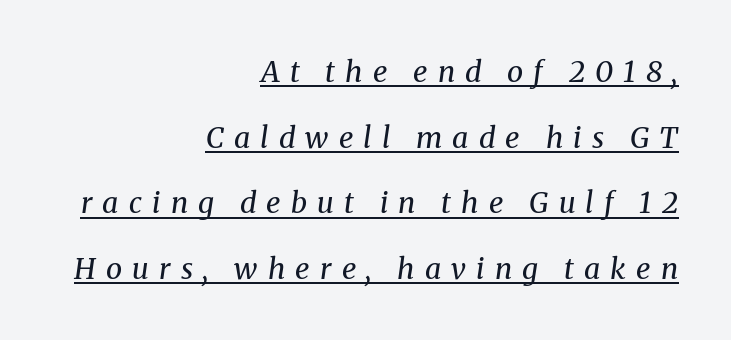
Q: Is the text bold? A: No.
Q: Is the text italic (slanted)? A: Yes, it leans right by about 8 degrees.
Q: Is the typeface a serif or a sans-serif typeface? A: Serif.
Q: Is the text underlined? A: Yes.
Q: How is the paragraph aligned? A: Right-aligned.
Q: Is the spacing between letters normal or unusually wide? A: Unusually wide.
Q: Is the spacing between lines tight, normal or loose? A: Loose.
Q: Width (condensed, normal, or wide)? A: Normal.
Q: Stroke contrast? A: Medium.
Q: x-height? A: Medium.
Q: Monospaced? A: No.
